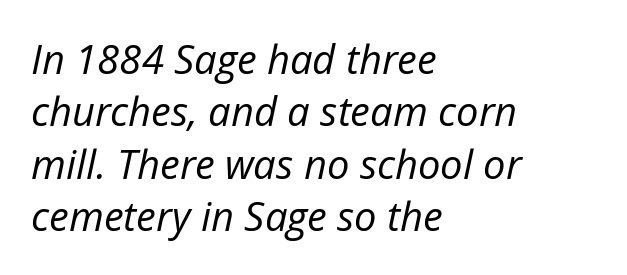
{"italic": "yes", "lean": "right", "slant_degrees": 12, "bold": "no", "weight": "regular", "width": "normal", "stroke_contrast": "low", "x_height": "medium", "monospaced": "no", "underline": "no", "align": "left", "line_spacing": "normal", "line_spacing_ratio": 1.31, "letter_spacing": "normal", "letter_spacing_em": 0.0, "glyph_px": 40}
